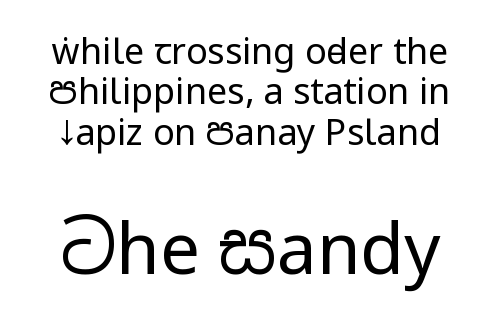
The image shows 71 px regular-weight, condensed sans-serif type, upright; set tight line spacing (1.12x), normal letter spacing, not underlined; the second (bottom) block is 1.97x larger; low stroke contrast and a large x-height.
